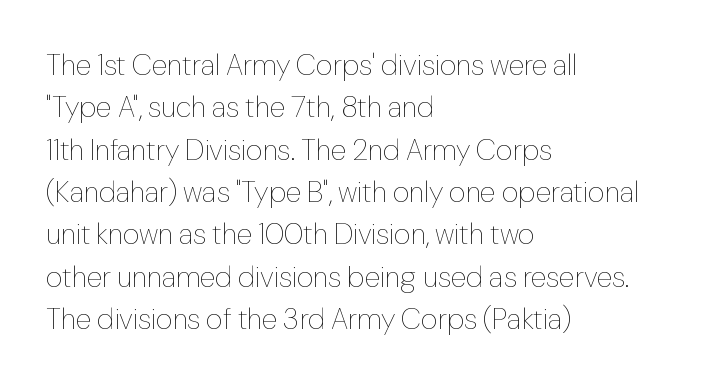
Q: Is the text bold? A: No.
Q: Is the text italic (slanted)? A: No, it is upright.
Q: Is the text underlined? A: No.
Q: How is the paragraph aligned? A: Left-aligned.
Q: Is the spacing between letters normal or unusually wide? A: Normal.
Q: Is the spacing between lines tight, normal or loose? A: Normal.
Q: Width (condensed, normal, or wide)? A: Normal.
Q: Stroke contrast? A: Low.
Q: x-height? A: Medium.
Q: Monospaced? A: No.
